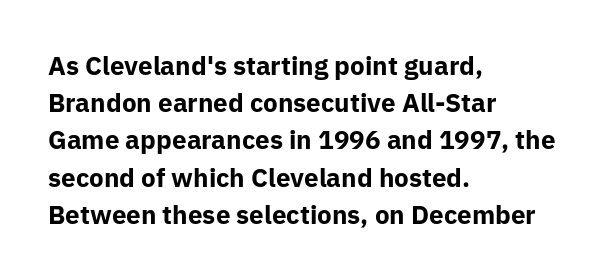
{"italic": "no", "bold": "yes", "underline": "no", "align": "left", "line_spacing": "normal", "line_spacing_ratio": 1.43, "letter_spacing": "normal", "letter_spacing_em": 0.0, "glyph_px": 26}
